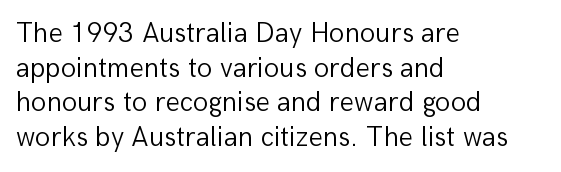
The image shows 28 px light sans-serif type, upright; set left-aligned, line spacing 1.24x, normal letter spacing, not underlined; low stroke contrast and a medium x-height.
